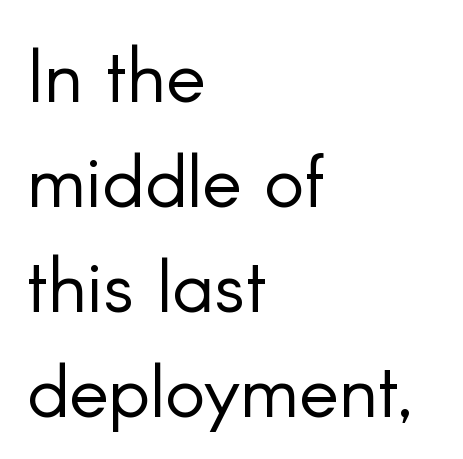
Q: Is the text bold? A: No.
Q: Is the text italic (slanted)? A: No, it is upright.
Q: Is the typeface a serif or a sans-serif typeface? A: Sans-serif.
Q: Is the text underlined? A: No.
Q: How is the paragraph aligned? A: Left-aligned.
Q: Is the spacing between letters normal or unusually wide? A: Normal.
Q: Is the spacing between lines tight, normal or loose? A: Normal.
Q: Width (condensed, normal, or wide)? A: Normal.
Q: Stroke contrast? A: Low.
Q: x-height? A: Small.
Q: Monospaced? A: No.
